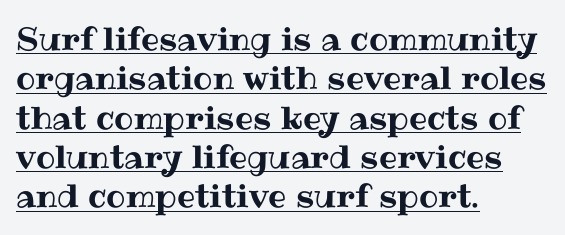
If you drew a ruler down the left edge, every line would touch it. Nothing unusual about the tracking: characters are spaced as the font intends. Do the letters lean? They stand straight. You could not count columns in this text — the font is proportionally spaced. Decoration check: the copy is underlined.
